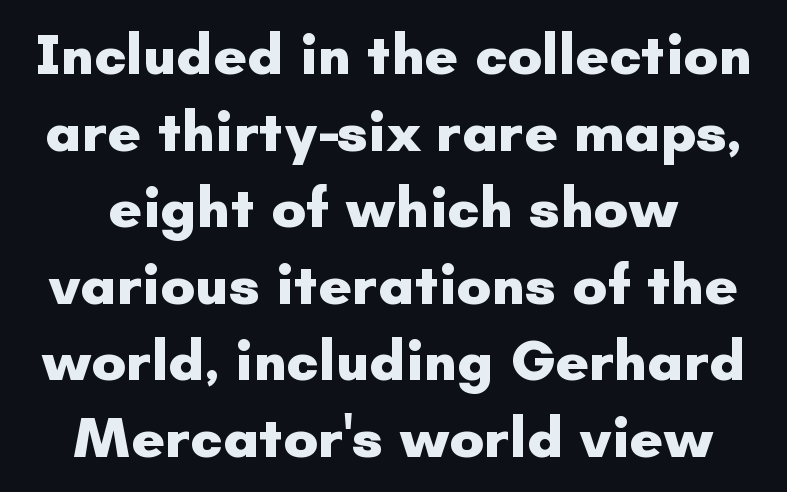
{"serif": "no", "italic": "no", "bold": "yes", "weight": "heavy", "width": "normal", "stroke_contrast": "low", "x_height": "small", "monospaced": "no", "underline": "no", "line_spacing": "normal", "line_spacing_ratio": 1.32, "letter_spacing": "normal", "letter_spacing_em": 0.0, "glyph_px": 58}
